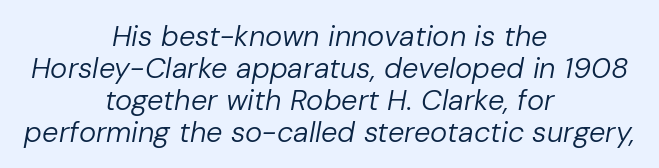
One glance says dense: line gaps are narrower than usual. Each letter keeps its own natural width here, so spacing adapts to shape. Compared with a flush-left layout, this one balances lines on the center instead. Italic: yes, the glyphs are oblique.
